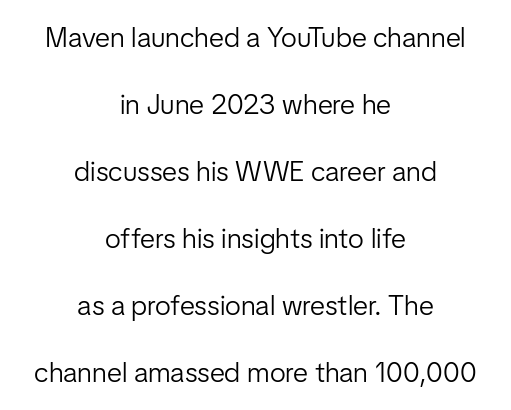
{"serif": "no", "italic": "no", "bold": "no", "weight": "light", "width": "normal", "stroke_contrast": "low", "x_height": "medium", "monospaced": "no", "underline": "no", "align": "center", "line_spacing": "loose", "line_spacing_ratio": 2.39, "letter_spacing": "normal", "letter_spacing_em": 0.0, "glyph_px": 28}
